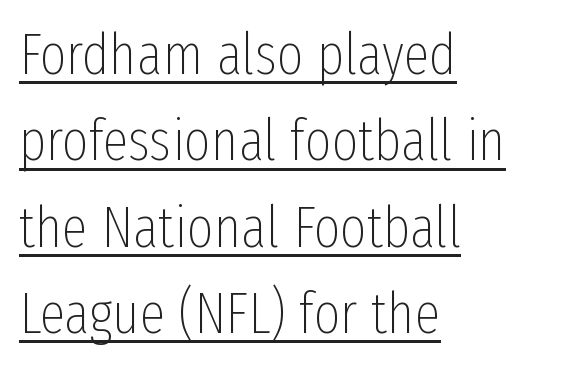
{"serif": "no", "italic": "no", "bold": "no", "weight": "thin", "width": "condensed", "stroke_contrast": "low", "x_height": "medium", "monospaced": "no", "underline": "yes", "align": "left", "line_spacing": "normal", "line_spacing_ratio": 1.49, "letter_spacing": "normal", "letter_spacing_em": 0.0, "glyph_px": 58}
